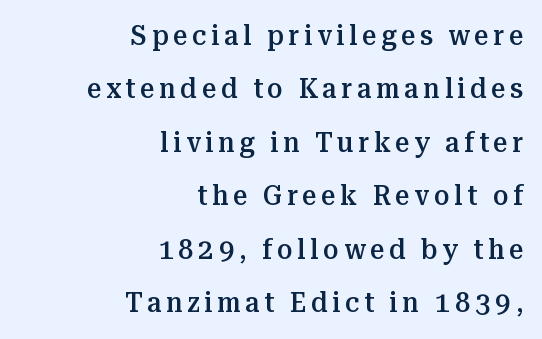
Q: Is the text bold? A: Semi-bold.
Q: Is the text italic (slanted)? A: No, it is upright.
Q: Is the typeface a serif or a sans-serif typeface? A: Serif.
Q: Is the text underlined? A: No.
Q: How is the paragraph aligned? A: Right-aligned.
Q: Is the spacing between lines tight, normal or loose? A: Loose.
Q: Width (condensed, normal, or wide)? A: Normal.
Q: Stroke contrast? A: Medium.
Q: x-height? A: Medium.
Q: Monospaced? A: No.
